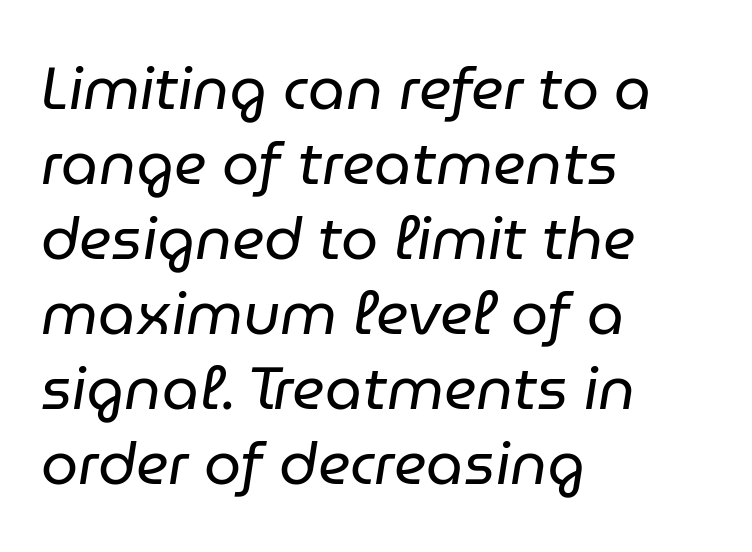
Weight: regular or lighter. Slanted lettering throughout. Letters rest on an invisible, unmarked baseline. The rendering uses natural spacing where letterforms have individual widths. The space between consecutive lines is moderate.
